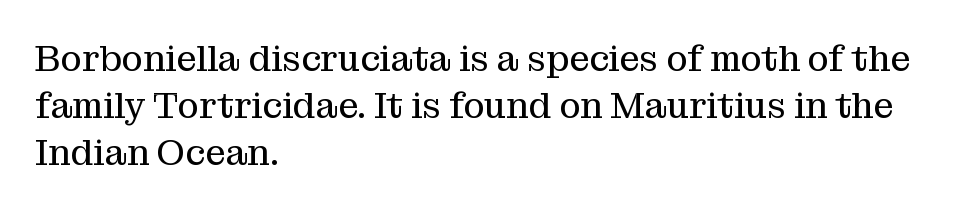
{"serif": "yes", "italic": "no", "bold": "no", "weight": "regular", "width": "normal", "stroke_contrast": "medium", "x_height": "medium", "monospaced": "no", "underline": "no", "align": "left", "line_spacing": "normal", "line_spacing_ratio": 1.31, "letter_spacing": "normal", "letter_spacing_em": 0.0, "glyph_px": 36}
